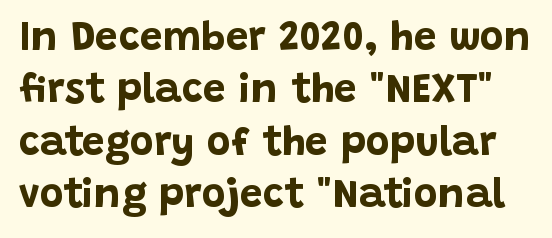
The image shows 41 px bold sans-serif type, upright; set normal line spacing (1.28x), normal letter spacing, not underlined; low stroke contrast and a large x-height.
